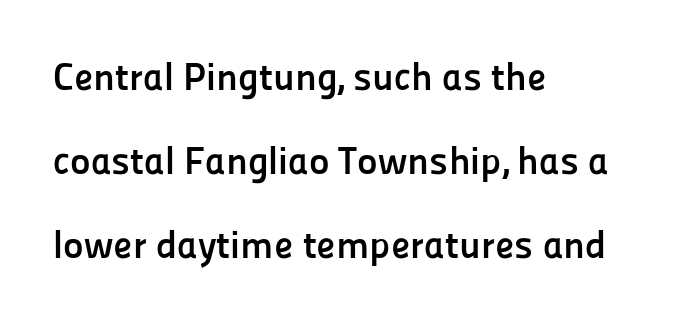
The image shows 39 px semibold sans-serif type, upright; set left-aligned, loose line spacing (2.15x), normal letter spacing, not underlined; low stroke contrast and a medium x-height.
